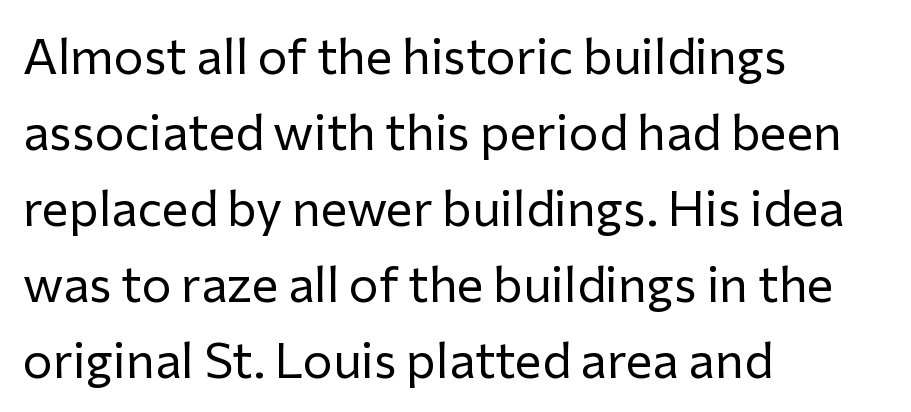
The image shows 50 px regular-weight sans-serif type, upright; set left-aligned, normal line spacing (1.52x), normal letter spacing, not underlined; low stroke contrast and a medium x-height.
